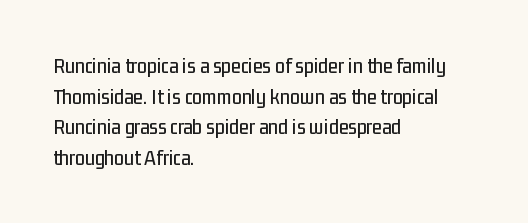
Q: Is the text italic (slanted)? A: No, it is upright.
Q: Is the text underlined? A: No.
Q: How is the paragraph aligned? A: Left-aligned.
Q: Is the spacing between letters normal or unusually wide? A: Normal.
Q: Is the spacing between lines tight, normal or loose? A: Normal.
